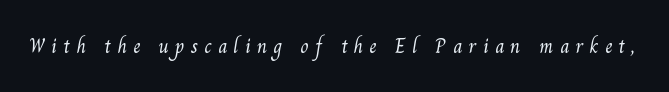
Q: Is the text bold? A: No.
Q: Is the text underlined? A: No.
Q: Is the spacing between letters normal or unusually wide? A: Unusually wide.
